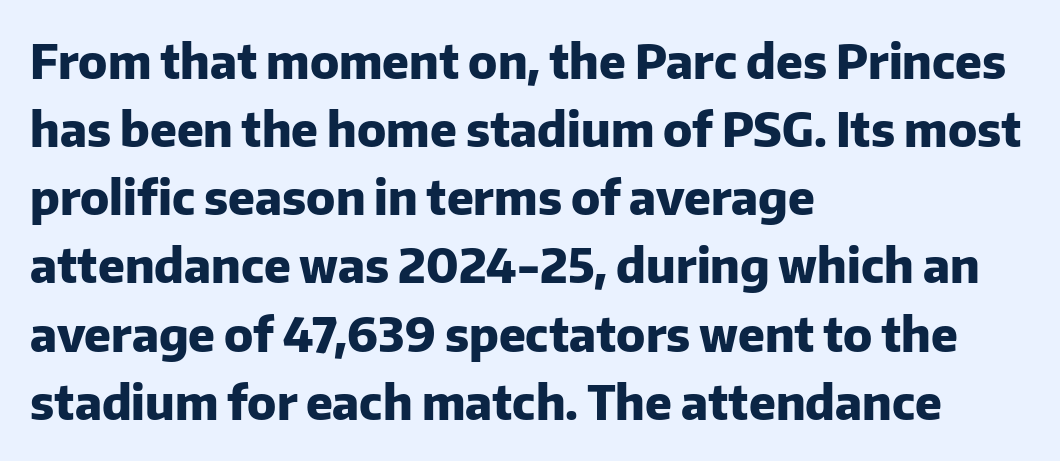
Q: Is the text bold? A: Yes.
Q: Is the text italic (slanted)? A: No, it is upright.
Q: Is the typeface a serif or a sans-serif typeface? A: Sans-serif.
Q: Is the text underlined? A: No.
Q: How is the paragraph aligned? A: Left-aligned.
Q: Is the spacing between letters normal or unusually wide? A: Normal.
Q: Is the spacing between lines tight, normal or loose? A: Normal.
Q: Width (condensed, normal, or wide)? A: Normal.
Q: Stroke contrast? A: Low.
Q: x-height? A: Medium.
Q: Monospaced? A: No.
